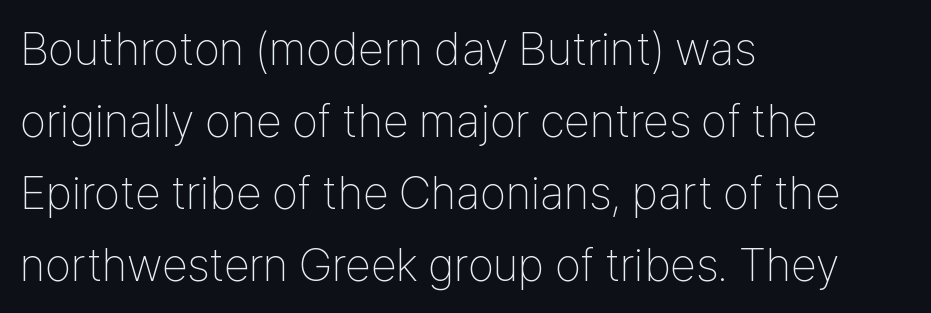
{"serif": "no", "italic": "no", "bold": "no", "weight": "thin", "width": "condensed", "stroke_contrast": "low", "x_height": "medium", "monospaced": "no", "underline": "no", "align": "left", "line_spacing": "normal", "line_spacing_ratio": 1.53, "letter_spacing": "normal", "letter_spacing_em": 0.0, "glyph_px": 47}
